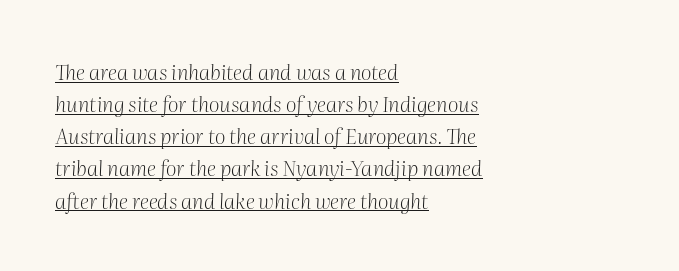
This sample keeps an unexceptional amount of space between lines. The passage is arranged the way most books set body copy — flush left. The line texture is even and compact thanks to regular tracking. Decoration check: the copy is underlined. No letter is thick-stroked: the sample isn't bold.
